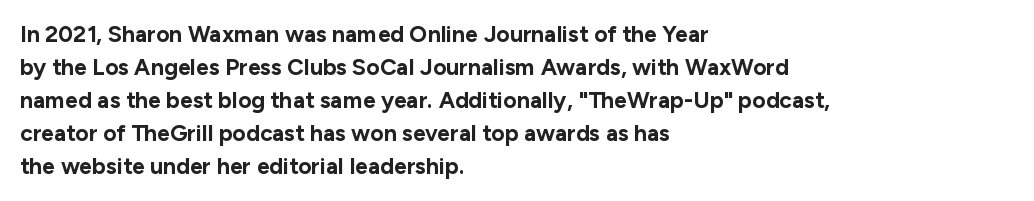
{"italic": "no", "bold": "yes", "underline": "no", "align": "left", "line_spacing": "normal", "line_spacing_ratio": 1.44, "letter_spacing": "normal", "letter_spacing_em": 0.0, "glyph_px": 23}
